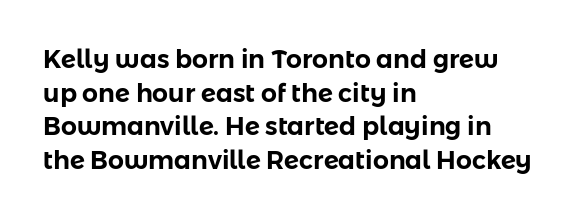
{"italic": "no", "underline": "no", "align": "left", "line_spacing": "normal", "line_spacing_ratio": 1.35, "letter_spacing": "normal", "letter_spacing_em": 0.0, "glyph_px": 25}
